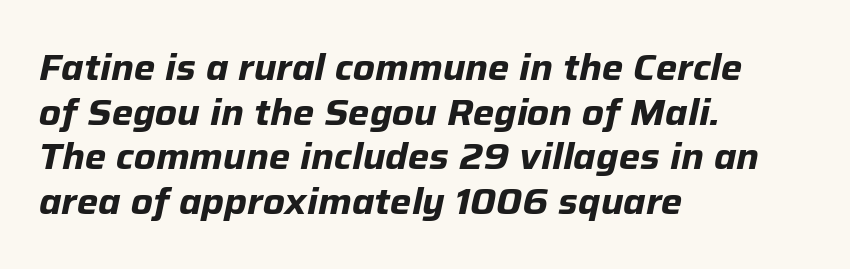
{"italic": "yes", "lean": "right", "slant_degrees": 12, "bold": "yes", "weight": "bold", "width": "normal", "stroke_contrast": "low", "x_height": "medium", "monospaced": "no", "underline": "no", "align": "left", "line_spacing_ratio": 1.24, "letter_spacing": "normal", "letter_spacing_em": 0.0, "glyph_px": 36}
